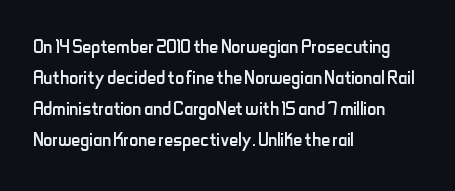
A light-to-regular cut is what we see here. Clear beneath every line of the passage. Vertical strokes here are truly vertical. The passage shown has conventional tracking throughout. Leftover space on each line is placed entirely after the last word.
